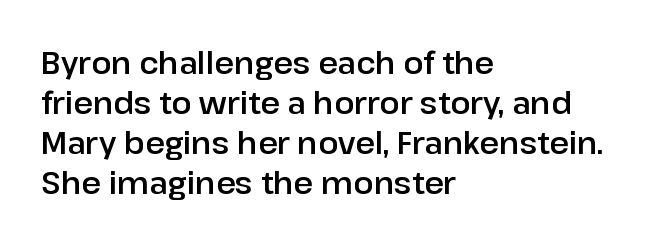
Q: Is the text italic (slanted)? A: No, it is upright.
Q: Is the typeface a serif or a sans-serif typeface? A: Sans-serif.
Q: Is the text underlined? A: No.
Q: How is the paragraph aligned? A: Left-aligned.
Q: Is the spacing between letters normal or unusually wide? A: Normal.
Q: Is the spacing between lines tight, normal or loose? A: Normal.
Q: Width (condensed, normal, or wide)? A: Normal.
Q: Stroke contrast? A: Low.
Q: x-height? A: Medium.
Q: Monospaced? A: No.
